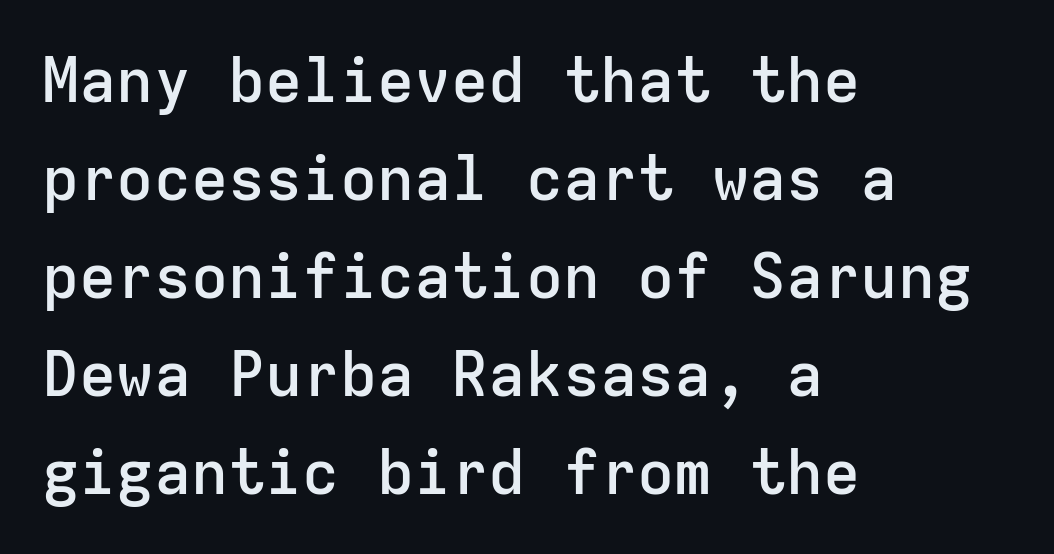
Posture: vertical. Glance below the letters and you will spot only blank space. What's the leading like? Ordinary, nothing unusual. Do the characters align in a grid? Yes, the font is monospaced. Letter spacing: default. Regarding serifs, this sample does without them.
